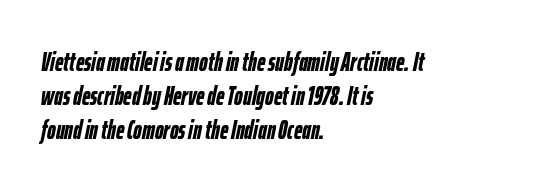
Q: Is the text bold? A: Yes.
Q: Is the text italic (slanted)? A: Yes, it leans right by about 12 degrees.
Q: Is the text underlined? A: No.
Q: How is the paragraph aligned? A: Left-aligned.
Q: Is the spacing between letters normal or unusually wide? A: Normal.
Q: Is the spacing between lines tight, normal or loose? A: Normal.
